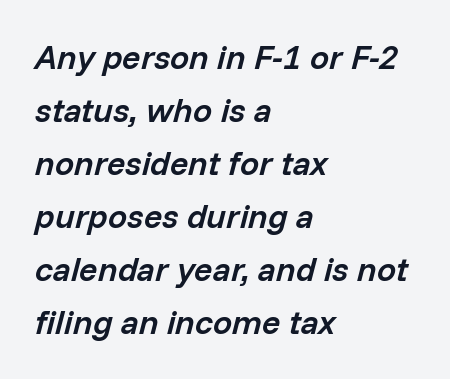
The image shows 34 px semibold type, italic (leaning right); set left-aligned, normal line spacing (1.56x), normal letter spacing, not underlined; low stroke contrast and a medium x-height.
